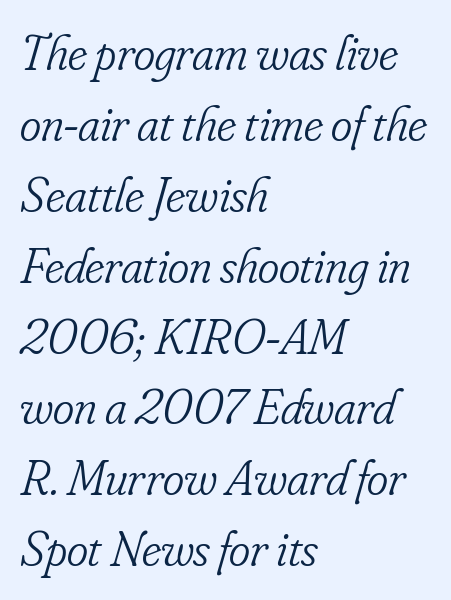
{"serif": "yes", "italic": "yes", "lean": "right", "slant_degrees": 16, "bold": "no", "weight": "light", "width": "condensed", "stroke_contrast": "low", "x_height": "small", "monospaced": "no", "underline": "no", "align": "left", "line_spacing": "normal", "line_spacing_ratio": 1.39, "letter_spacing": "normal", "letter_spacing_em": 0.0, "glyph_px": 51}
